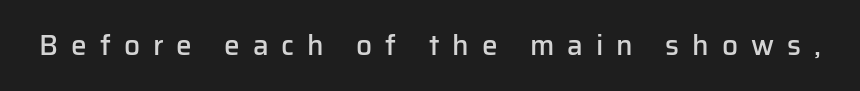
Q: Is the text bold? A: Semi-bold.
Q: Is the text italic (slanted)? A: No, it is upright.
Q: Is the typeface a serif or a sans-serif typeface? A: Sans-serif.
Q: Is the text underlined? A: No.
Q: Is the spacing between letters normal or unusually wide? A: Unusually wide.
Q: Width (condensed, normal, or wide)? A: Normal.
Q: Stroke contrast? A: Low.
Q: x-height? A: Medium.
Q: Monospaced? A: No.
